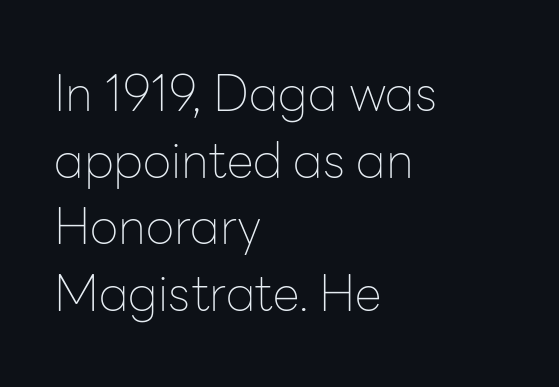
Q: Is the text bold? A: No.
Q: Is the text italic (slanted)? A: No, it is upright.
Q: Is the typeface a serif or a sans-serif typeface? A: Sans-serif.
Q: Is the text underlined? A: No.
Q: How is the paragraph aligned? A: Left-aligned.
Q: Is the spacing between letters normal or unusually wide? A: Normal.
Q: Is the spacing between lines tight, normal or loose? A: Normal.
Q: Width (condensed, normal, or wide)? A: Normal.
Q: Stroke contrast? A: Low.
Q: x-height? A: Medium.
Q: Monospaced? A: No.
